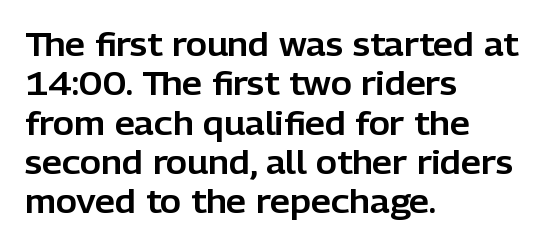
The image shows 32 px sans-serif type, upright; set left-aligned, line spacing 1.23x, normal letter spacing, not underlined; low stroke contrast and a medium x-height.
